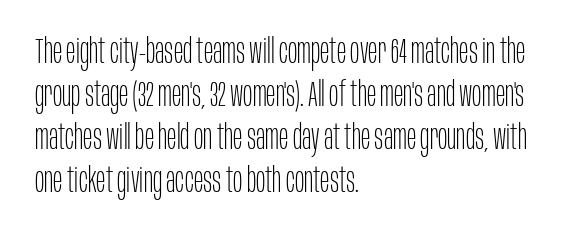
Spacing verdict: proportional, widths tailored to each character. The passage is arranged the way most books set body copy — flush left. A typesetter would label this face a sans. The type sits square on the baseline with zero lean. The tracking reads as untouched default to a designer's eye.
